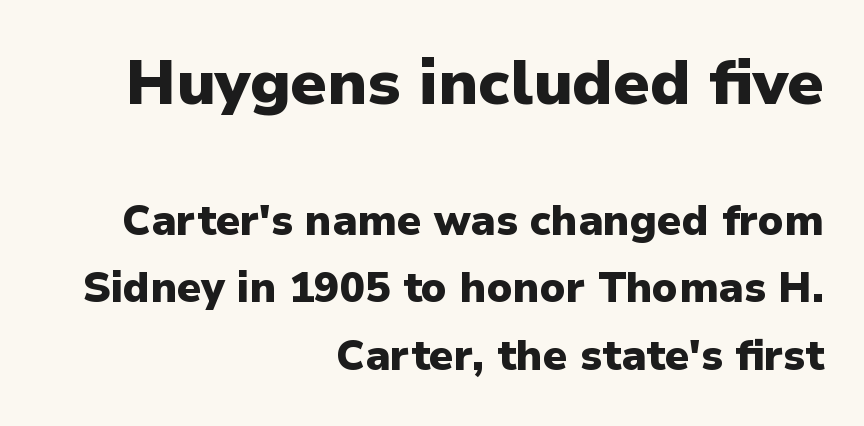
{"serif": "no", "italic": "no", "bold": "yes", "weight": "heavy", "width": "normal", "stroke_contrast": "low", "x_height": "medium", "monospaced": "no", "underline": "no", "align": "right", "line_spacing": "normal", "line_spacing_ratio": 1.61, "letter_spacing": "normal", "letter_spacing_em": 0.0, "larger_block": "first", "size_ratio": 1.5, "glyph_px": 63}
